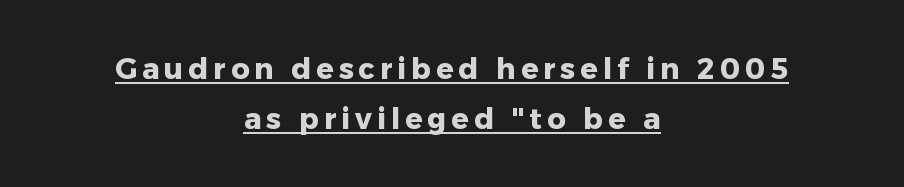
Q: Is the text bold? A: Yes.
Q: Is the text italic (slanted)? A: No, it is upright.
Q: Is the typeface a serif or a sans-serif typeface? A: Sans-serif.
Q: Is the text underlined? A: Yes.
Q: How is the paragraph aligned? A: Centered.
Q: Width (condensed, normal, or wide)? A: Normal.
Q: Stroke contrast? A: Low.
Q: x-height? A: Medium.
Q: Monospaced? A: No.
